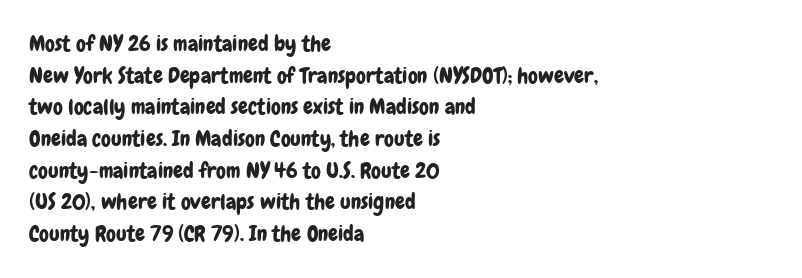
Ordinary non-slanted type is in use. Letter spacing: default. This sample is left-justified, so line endings fall wherever the words run out. Underline: absent. Successive baselines arrive at the customary interval.
